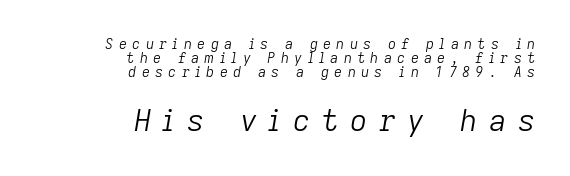
Q: Is the text bold? A: No.
Q: Is the text italic (slanted)? A: Yes, it leans right by about 9 degrees.
Q: Is the text underlined? A: No.
Q: How is the paragraph aligned? A: Right-aligned.
Q: Is the spacing between letters normal or unusually wide? A: Unusually wide.
Q: Is the spacing between lines tight, normal or loose? A: Tight.
Q: Which block of text is set in a larger size, the first (top) or the second (bottom)? A: The second (bottom) one.
Q: Width (condensed, normal, or wide)? A: Normal.
Q: Stroke contrast? A: Low.
Q: x-height? A: Medium.
Q: Monospaced? A: No.
